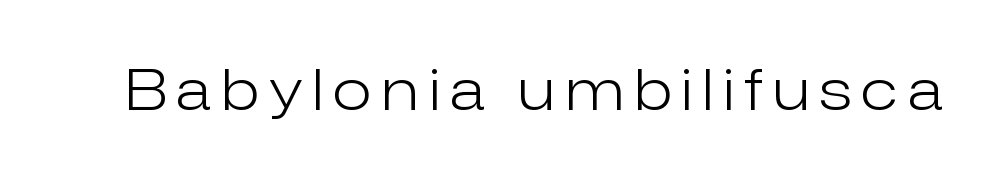
Q: Is the text bold? A: No.
Q: Is the text italic (slanted)? A: No, it is upright.
Q: Is the typeface a serif or a sans-serif typeface? A: Sans-serif.
Q: Is the text underlined? A: No.
Q: Width (condensed, normal, or wide)? A: Normal.
Q: Stroke contrast? A: Low.
Q: x-height? A: Medium.
Q: Monospaced? A: No.
